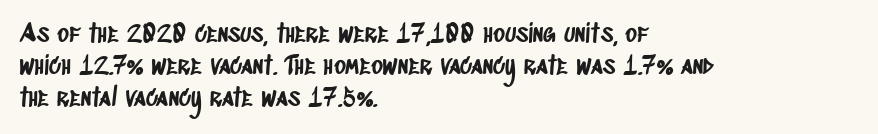
Q: Is the text underlined? A: No.
Q: How is the paragraph aligned? A: Left-aligned.
Q: Is the spacing between letters normal or unusually wide? A: Normal.
Q: Is the spacing between lines tight, normal or loose? A: Normal.
